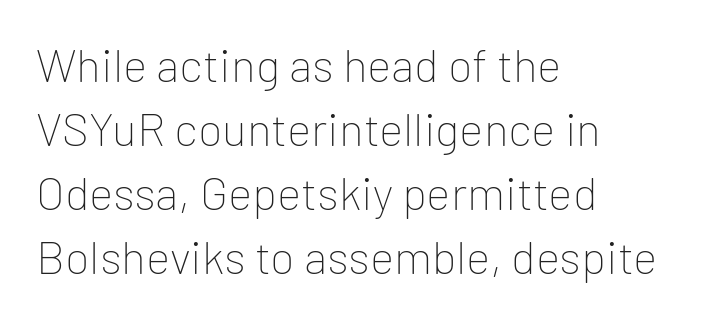
{"serif": "no", "italic": "no", "bold": "no", "weight": "thin", "width": "normal", "stroke_contrast": "low", "x_height": "medium", "monospaced": "no", "underline": "no", "align": "left", "line_spacing": "normal", "line_spacing_ratio": 1.39, "letter_spacing": "normal", "letter_spacing_em": 0.0, "glyph_px": 46}
